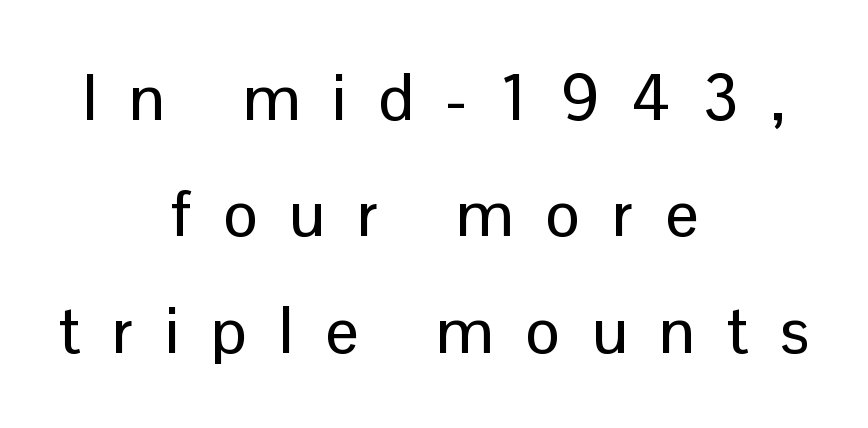
The image shows 65 px sans-serif type, upright; set centered, line spacing 1.79x, unusually wide letter spacing (+0.49 em), not underlined; low stroke contrast and a medium x-height.
